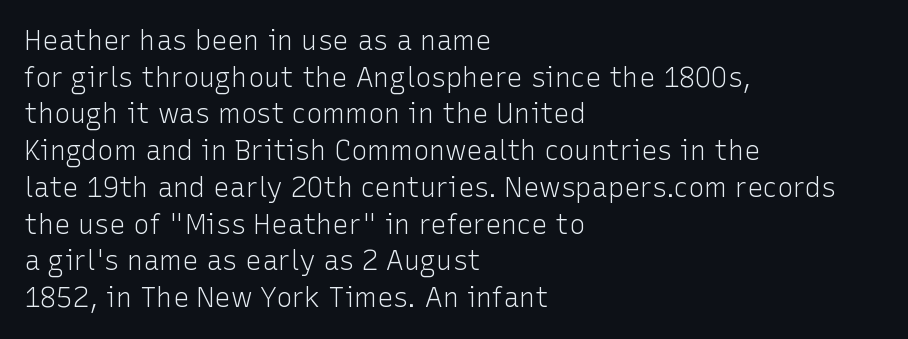
Q: Is the text bold? A: No.
Q: Is the text italic (slanted)? A: No, it is upright.
Q: Is the text underlined? A: No.
Q: How is the paragraph aligned? A: Left-aligned.
Q: Is the spacing between letters normal or unusually wide? A: Normal.
Q: Is the spacing between lines tight, normal or loose? A: Normal.
